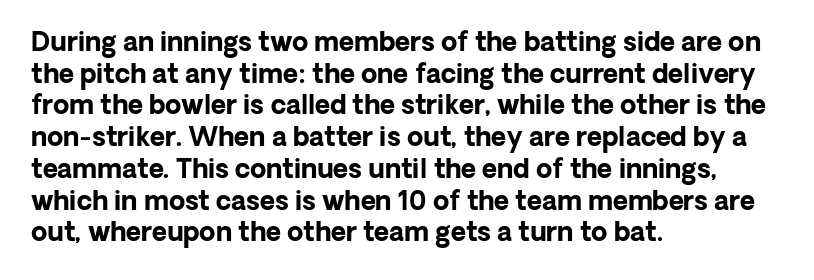
{"italic": "no", "bold": "yes", "underline": "no", "align": "left", "line_spacing_ratio": 1.22, "letter_spacing": "normal", "letter_spacing_em": 0.0, "glyph_px": 26}
